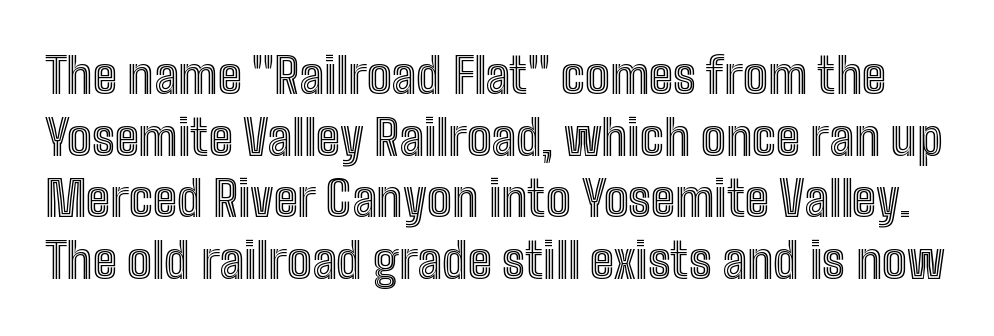
{"italic": "no", "width": "condensed", "x_height": "medium", "monospaced": "no", "underline": "no", "line_spacing": "normal", "line_spacing_ratio": 1.26, "letter_spacing": "normal", "letter_spacing_em": 0.0, "glyph_px": 49}
